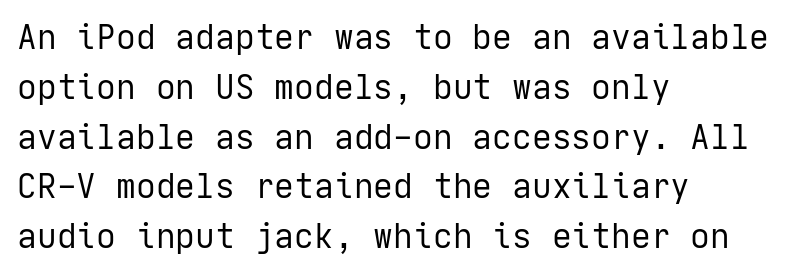
Nothing sits at the stroke ends, so this counts as sans-serif. Nobody touched the tracking dial on this one. If you drew a line through each stem, it would be perfectly vertical. The typesetter chose a ragged-right arrangement here.
